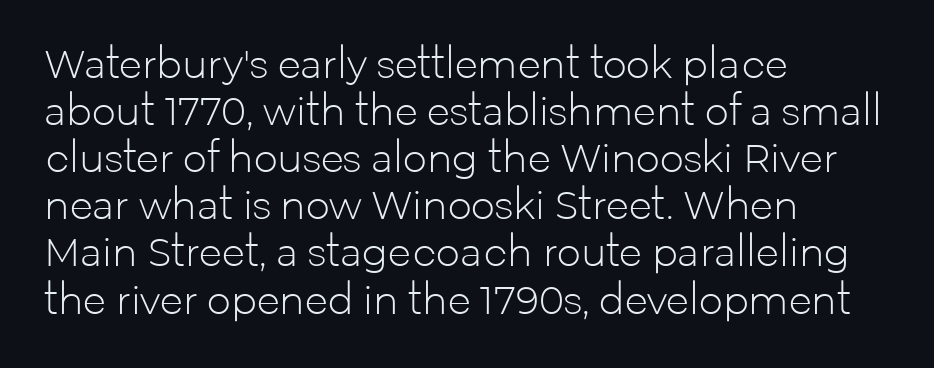
Q: Is the text bold? A: No.
Q: Is the text italic (slanted)? A: No, it is upright.
Q: Is the typeface a serif or a sans-serif typeface? A: Sans-serif.
Q: Is the text underlined? A: No.
Q: How is the paragraph aligned? A: Left-aligned.
Q: Is the spacing between letters normal or unusually wide? A: Normal.
Q: Width (condensed, normal, or wide)? A: Normal.
Q: Stroke contrast? A: Low.
Q: x-height? A: Medium.
Q: Monospaced? A: No.
